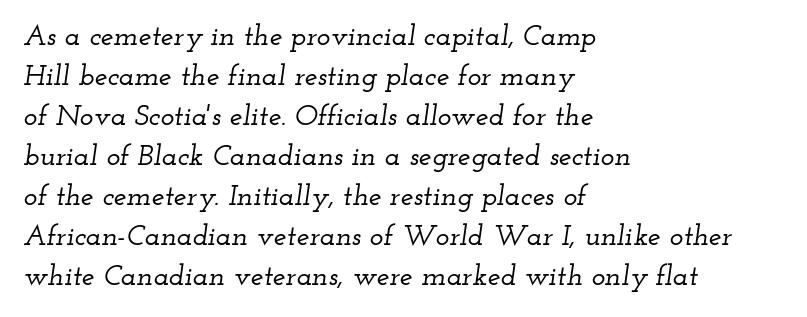
Q: Is the text italic (slanted)? A: Yes, it leans right by about 12 degrees.
Q: Is the typeface a serif or a sans-serif typeface? A: Serif.
Q: Is the text underlined? A: No.
Q: How is the paragraph aligned? A: Left-aligned.
Q: Is the spacing between letters normal or unusually wide? A: Normal.
Q: Is the spacing between lines tight, normal or loose? A: Normal.
Q: Width (condensed, normal, or wide)? A: Wide.
Q: Stroke contrast? A: Low.
Q: x-height? A: Small.
Q: Monospaced? A: No.
